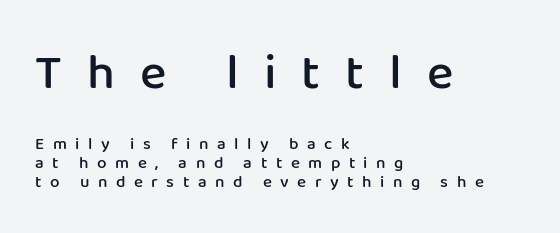
Q: Is the text bold? A: Semi-bold.
Q: Is the text italic (slanted)? A: No, it is upright.
Q: Is the typeface a serif or a sans-serif typeface? A: Sans-serif.
Q: Is the text underlined? A: No.
Q: How is the paragraph aligned? A: Left-aligned.
Q: Is the spacing between letters normal or unusually wide? A: Unusually wide.
Q: Is the spacing between lines tight, normal or loose? A: Tight.
Q: Which block of text is set in a larger size, the first (top) or the second (bottom)? A: The first (top) one.
Q: Width (condensed, normal, or wide)? A: Normal.
Q: Stroke contrast? A: Low.
Q: x-height? A: Medium.
Q: Monospaced? A: No.
